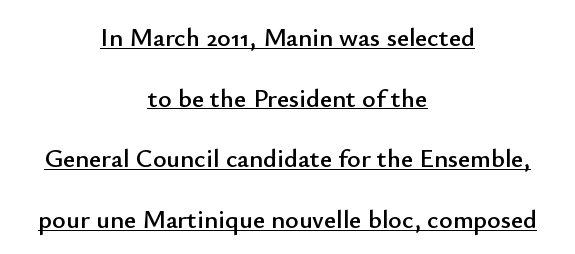
Q: Is the text italic (slanted)? A: No, it is upright.
Q: Is the text underlined? A: Yes.
Q: How is the paragraph aligned? A: Centered.
Q: Is the spacing between letters normal or unusually wide? A: Normal.
Q: Is the spacing between lines tight, normal or loose? A: Loose.
